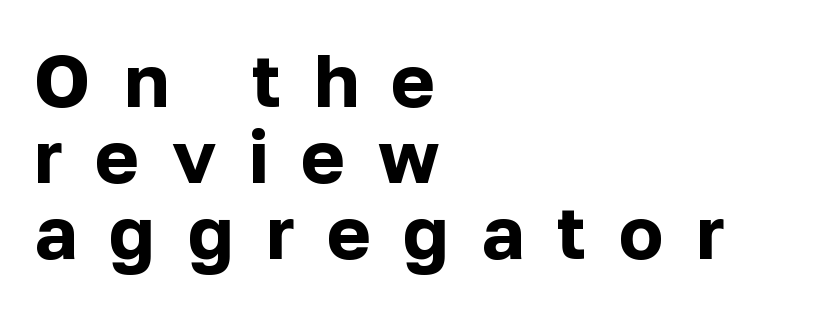
Q: Is the text bold? A: Yes.
Q: Is the text italic (slanted)? A: No, it is upright.
Q: Is the typeface a serif or a sans-serif typeface? A: Sans-serif.
Q: Is the text underlined? A: No.
Q: How is the paragraph aligned? A: Left-aligned.
Q: Is the spacing between letters normal or unusually wide? A: Unusually wide.
Q: Is the spacing between lines tight, normal or loose? A: Tight.
Q: Width (condensed, normal, or wide)? A: Normal.
Q: Stroke contrast? A: Low.
Q: x-height? A: Medium.
Q: Monospaced? A: No.
